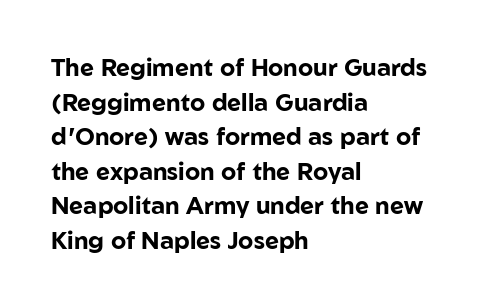
{"italic": "no", "bold": "yes", "underline": "no", "align": "left", "line_spacing": "normal", "line_spacing_ratio": 1.44, "letter_spacing": "normal", "letter_spacing_em": 0.0, "glyph_px": 24}
